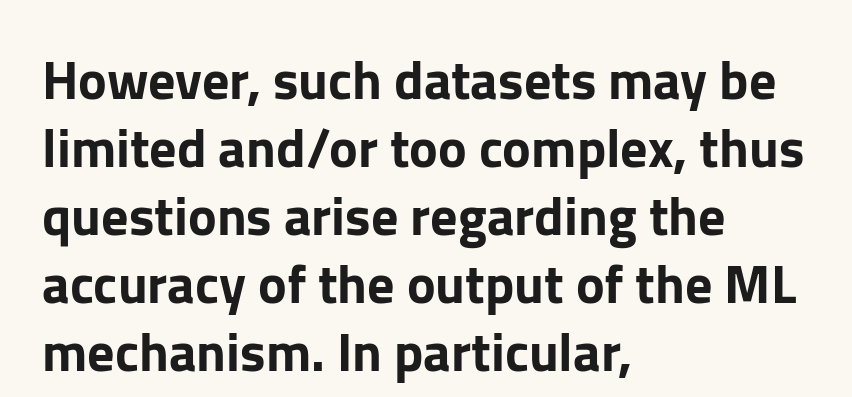
Reading down the column, the eye jumps a familiar distance to each next line. The letters stand straight up with perfectly vertical stems. Observe the ordinary spacing: letters are neighbours, not strangers. This sample has the flowing, uneven cadence of proportional lettering. Caption: multi-line text, flush left, ragged right.
